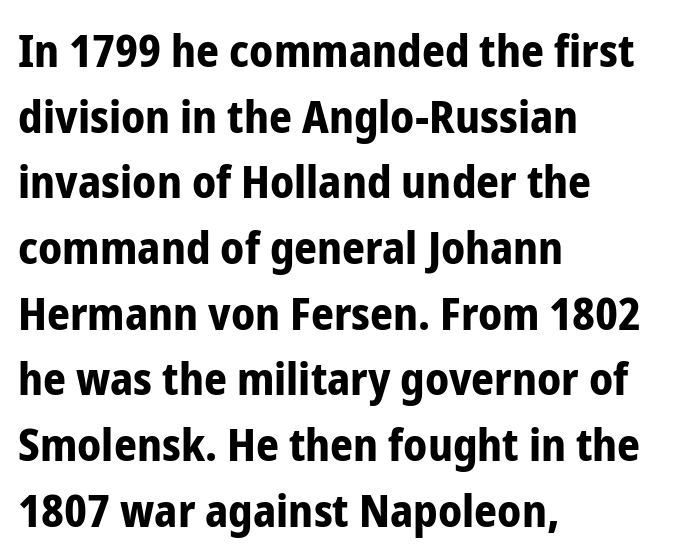
{"serif": "no", "italic": "no", "bold": "yes", "weight": "bold", "width": "condensed", "stroke_contrast": "low", "x_height": "medium", "monospaced": "no", "underline": "no", "align": "left", "line_spacing": "normal", "line_spacing_ratio": 1.46, "letter_spacing": "normal", "letter_spacing_em": 0.0, "glyph_px": 45}
